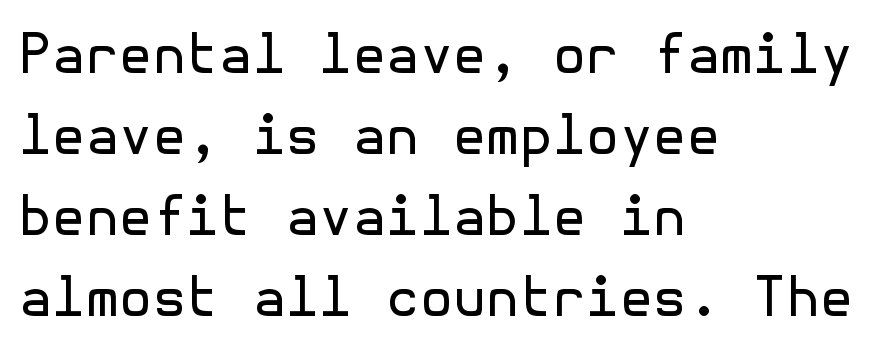
{"serif": "no", "italic": "no", "bold": "no", "weight": "regular", "width": "normal", "x_height": "medium", "underline": "no", "align": "left", "line_spacing": "normal", "line_spacing_ratio": 1.5, "letter_spacing": "normal", "letter_spacing_em": 0.0, "glyph_px": 54}
